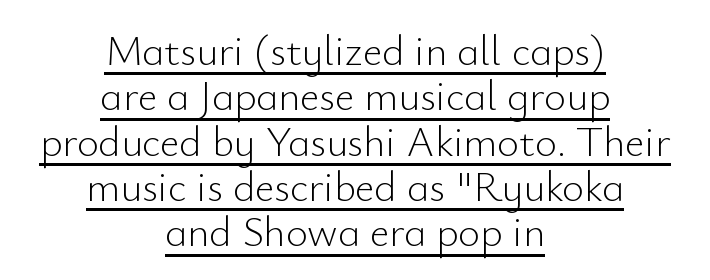
{"serif": "no", "italic": "no", "bold": "no", "weight": "light", "width": "normal", "stroke_contrast": "low", "x_height": "small", "monospaced": "no", "underline": "yes", "align": "center", "line_spacing": "tight", "line_spacing_ratio": 1.08, "letter_spacing": "normal", "letter_spacing_em": 0.0, "glyph_px": 42}
